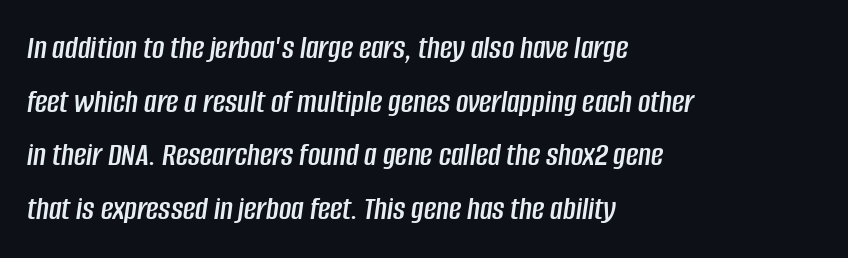
The lettering tilts uniformly, giving the passage an italic look. Each row of text sits above clean, open space. Looks like regular typesetting: each glyph gets only the width it needs. Look at the tracking — it's just the regular setting, nothing added. In CSS terms this would be text-align: left. Line spacing here is normal.
